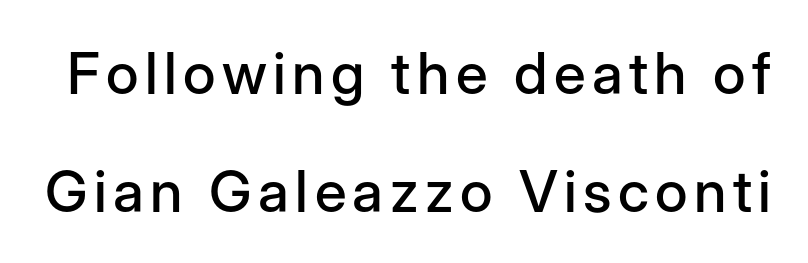
Q: Is the text italic (slanted)? A: No, it is upright.
Q: Is the typeface a serif or a sans-serif typeface? A: Sans-serif.
Q: Is the text underlined? A: No.
Q: Is the spacing between lines tight, normal or loose? A: Loose.
Q: Width (condensed, normal, or wide)? A: Normal.
Q: Stroke contrast? A: Low.
Q: x-height? A: Medium.
Q: Monospaced? A: No.
